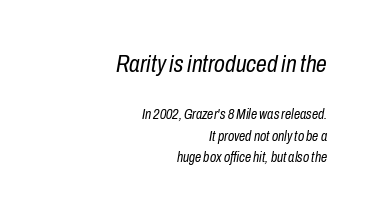
Q: Is the text bold? A: No.
Q: Is the text italic (slanted)? A: Yes, it leans right by about 10 degrees.
Q: Is the text underlined? A: No.
Q: How is the paragraph aligned? A: Right-aligned.
Q: Is the spacing between letters normal or unusually wide? A: Normal.
Q: Is the spacing between lines tight, normal or loose? A: Normal.
Q: Which block of text is set in a larger size, the first (top) or the second (bottom)? A: The first (top) one.
